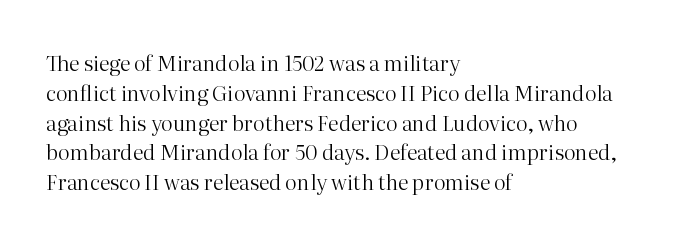
{"italic": "no", "bold": "no", "underline": "no", "align": "left", "line_spacing": "normal", "line_spacing_ratio": 1.42, "letter_spacing": "normal", "letter_spacing_em": 0.0, "glyph_px": 21}
